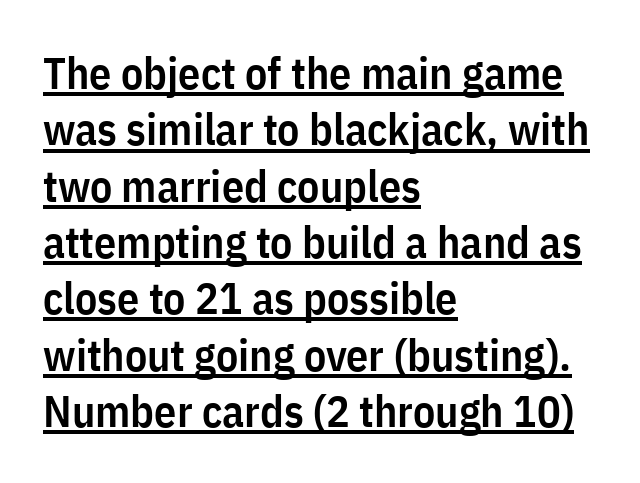
The image shows 44 px semibold, condensed sans-serif type, upright; set left-aligned, normal line spacing (1.28x), normal letter spacing, underlined; low stroke contrast and a medium x-height.
